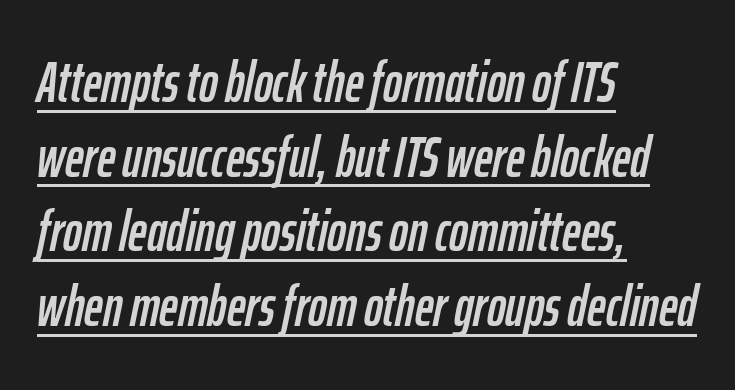
Q: Is the text italic (slanted)? A: Yes, it leans right by about 12 degrees.
Q: Is the text underlined? A: Yes.
Q: How is the paragraph aligned? A: Left-aligned.
Q: Is the spacing between letters normal or unusually wide? A: Normal.
Q: Is the spacing between lines tight, normal or loose? A: Normal.
Q: Width (condensed, normal, or wide)? A: Condensed.
Q: Stroke contrast? A: Low.
Q: x-height? A: Medium.
Q: Monospaced? A: No.
